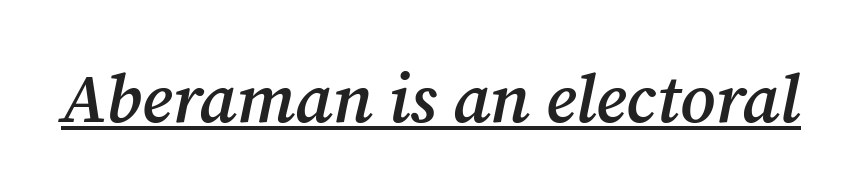
Q: Is the text bold? A: Semi-bold.
Q: Is the text italic (slanted)? A: Yes, it leans right by about 12 degrees.
Q: Is the typeface a serif or a sans-serif typeface? A: Serif.
Q: Is the text underlined? A: Yes.
Q: Is the spacing between letters normal or unusually wide? A: Normal.
Q: Width (condensed, normal, or wide)? A: Normal.
Q: Stroke contrast? A: Medium.
Q: x-height? A: Medium.
Q: Monospaced? A: No.
